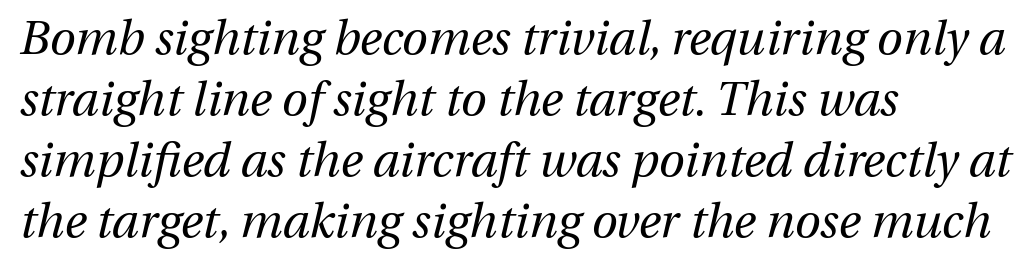
The image shows 47 px regular-weight type, italic (leaning right); set left-aligned, normal line spacing (1.3x), normal letter spacing, not underlined; medium stroke contrast and a medium x-height.
